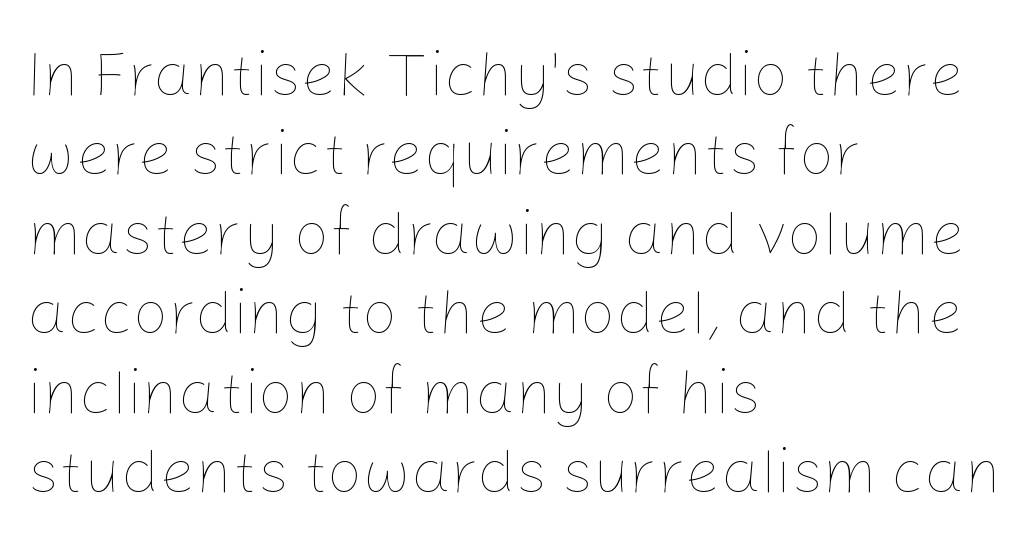
The image shows 63 px thin type, upright; set left-aligned, normal line spacing (1.26x), normal letter spacing, not underlined; low stroke contrast and a medium x-height.
